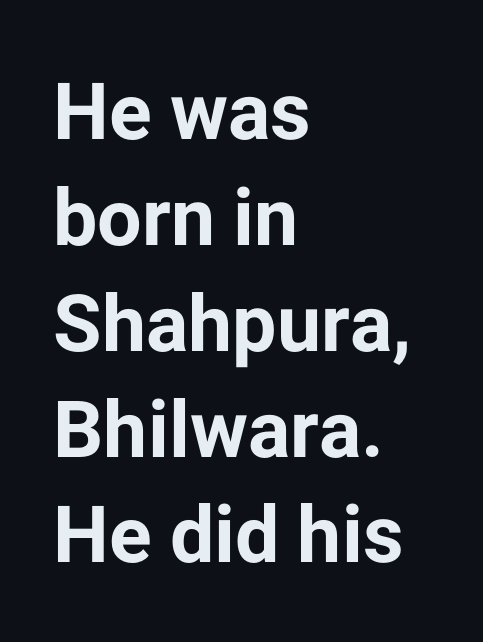
The image shows 79 px bold sans-serif type, upright; set left-aligned, normal line spacing (1.34x), normal letter spacing, not underlined; low stroke contrast and a medium x-height.
